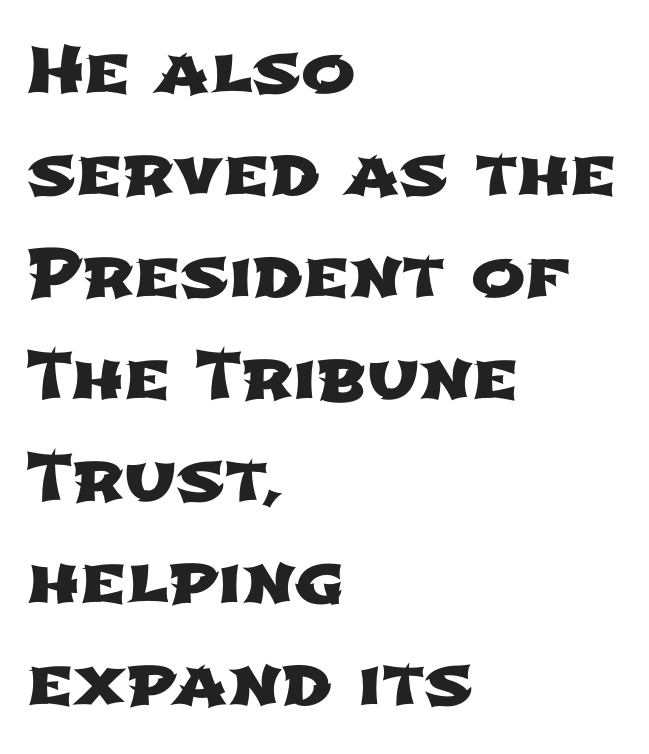
Q: Is the typeface a serif or a sans-serif typeface? A: Sans-serif.
Q: Is the text underlined? A: No.
Q: How is the paragraph aligned? A: Left-aligned.
Q: Is the spacing between letters normal or unusually wide? A: Normal.
Q: Is the spacing between lines tight, normal or loose? A: Normal.
Q: Width (condensed, normal, or wide)? A: Wide.
Q: Stroke contrast? A: Low.
Q: x-height? A: Medium.
Q: Monospaced? A: No.
